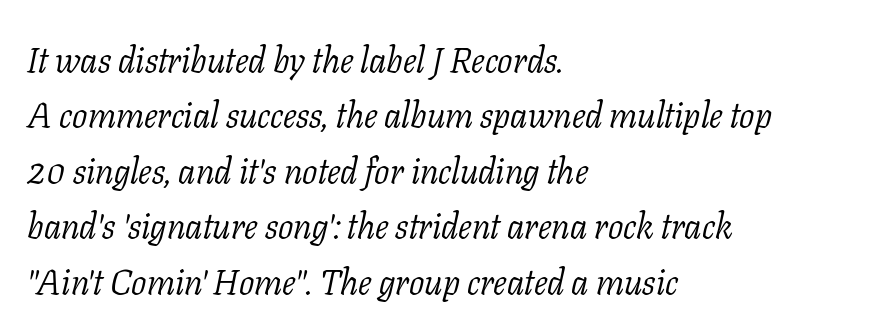
{"serif": "yes", "italic": "yes", "lean": "right", "slant_degrees": 11, "bold": "no", "weight": "light", "width": "normal", "stroke_contrast": "low", "x_height": "medium", "monospaced": "no", "underline": "no", "align": "left", "line_spacing": "normal", "line_spacing_ratio": 1.54, "letter_spacing": "normal", "letter_spacing_em": 0.0, "glyph_px": 36}
